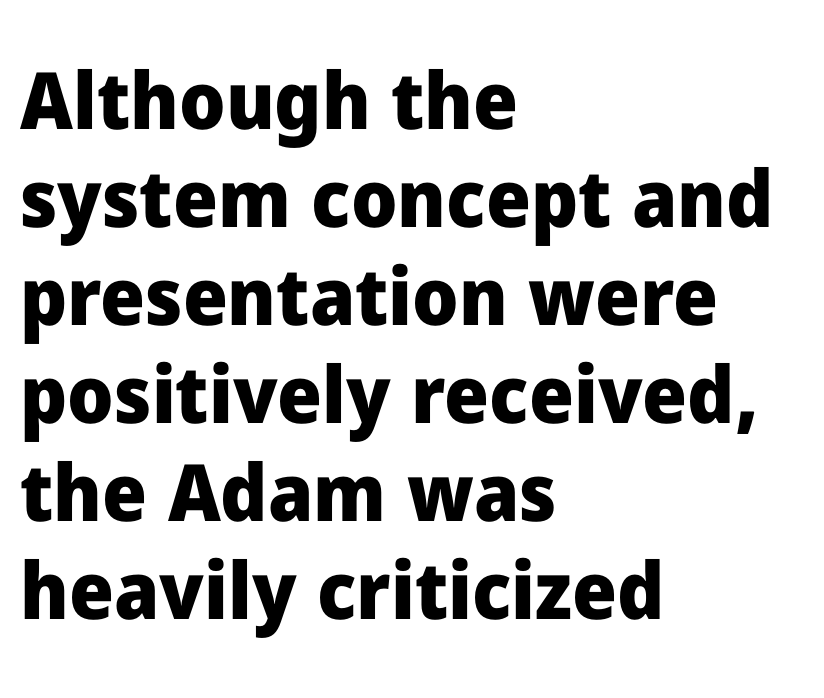
The image shows 79 px heavy sans-serif type, upright; set left-aligned, line spacing 1.24x, normal letter spacing, not underlined; low stroke contrast and a medium x-height.
